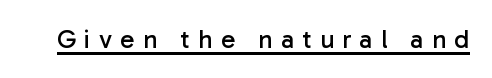
Q: Is the text bold? A: No.
Q: Is the text italic (slanted)? A: No, it is upright.
Q: Is the text underlined? A: Yes.
Q: Is the spacing between letters normal or unusually wide? A: Unusually wide.
